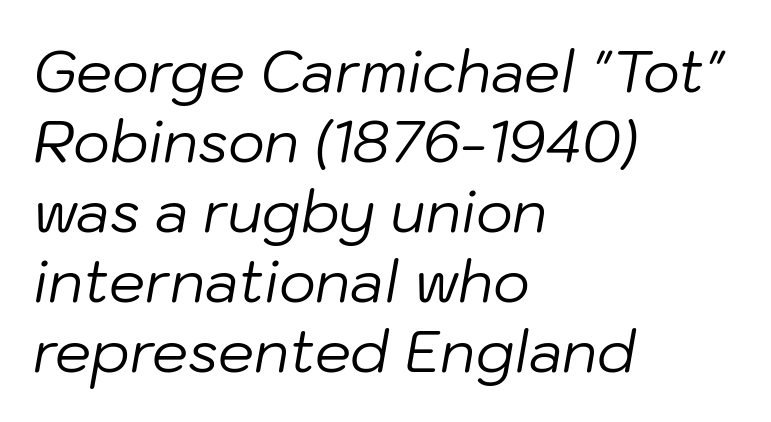
{"italic": "yes", "lean": "right", "slant_degrees": 10, "bold": "no", "weight": "regular", "width": "normal", "stroke_contrast": "low", "x_height": "medium", "monospaced": "no", "underline": "no", "align": "left", "line_spacing_ratio": 1.23, "letter_spacing": "normal", "letter_spacing_em": 0.0, "glyph_px": 57}
